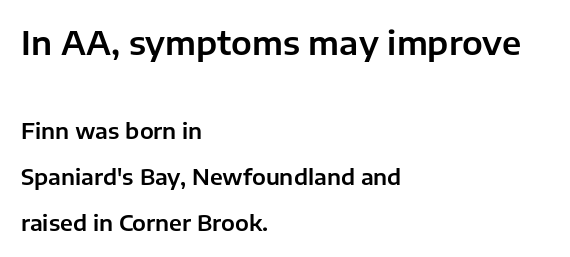
{"serif": "no", "italic": "no", "width": "normal", "stroke_contrast": "low", "x_height": "medium", "monospaced": "no", "underline": "no", "align": "left", "line_spacing": "loose", "line_spacing_ratio": 2.08, "letter_spacing": "normal", "letter_spacing_em": 0.0, "larger_block": "first", "size_ratio": 1.5, "glyph_px": 33}
